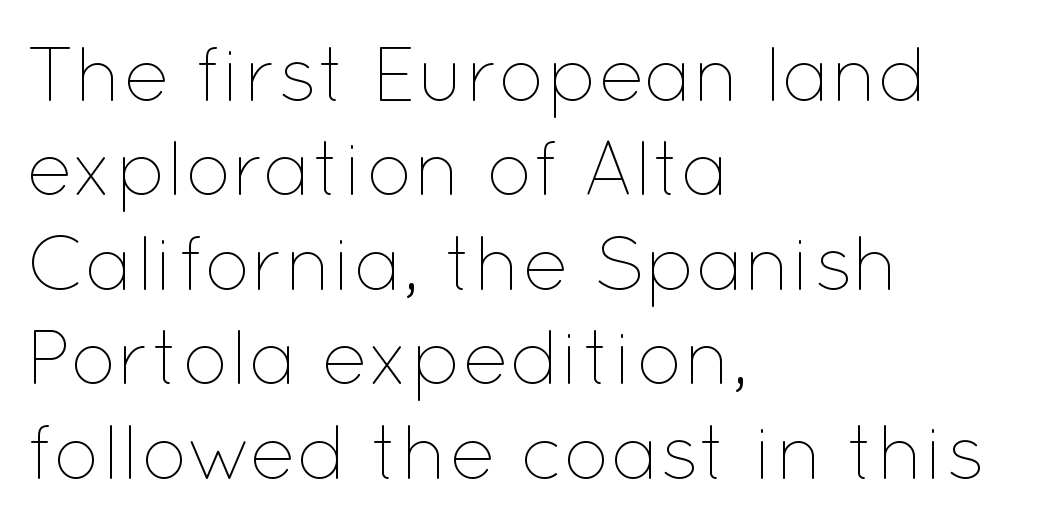
{"italic": "no", "bold": "no", "weight": "thin", "width": "normal", "stroke_contrast": "low", "x_height": "medium", "monospaced": "no", "underline": "no", "align": "left", "line_spacing_ratio": 1.21, "letter_spacing": "normal", "letter_spacing_em": 0.0, "glyph_px": 78}
